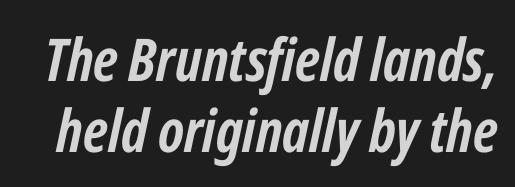
Q: Is the text bold? A: Yes.
Q: Is the text italic (slanted)? A: Yes, it leans right by about 12 degrees.
Q: Is the text underlined? A: No.
Q: Is the spacing between letters normal or unusually wide? A: Normal.
Q: Width (condensed, normal, or wide)? A: Condensed.
Q: Stroke contrast? A: Low.
Q: x-height? A: Medium.
Q: Monospaced? A: No.
